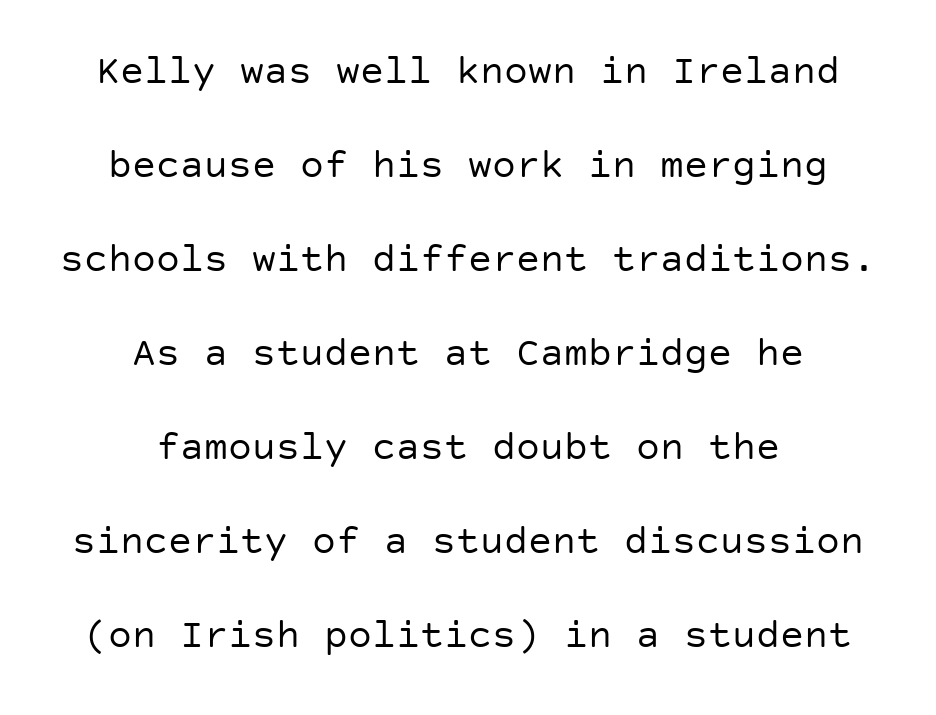
{"serif": "no", "italic": "no", "bold": "no", "weight": "regular", "width": "normal", "stroke_contrast": "low", "x_height": "large", "underline": "no", "align": "center", "line_spacing": "loose", "line_spacing_ratio": 2.35, "letter_spacing": "normal", "letter_spacing_em": 0.0, "glyph_px": 40}
